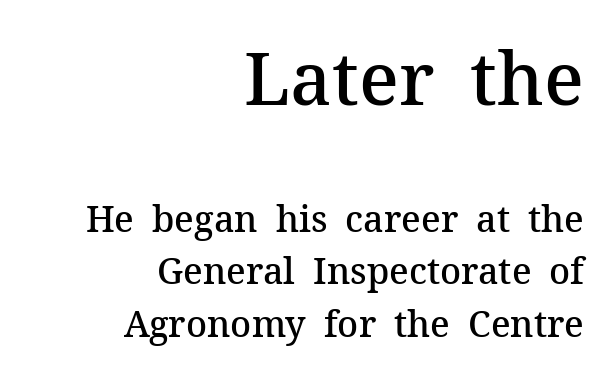
The tracking reads as untouched default to a designer's eye. Unlike a clean sans, this face finishes its strokes with serifs. Normally led — the rows are evenly, conventionally spaced. No italicization has been applied; the sample stays upright. Notice the strokes are somewhat thickened but not fully heavy: this is a semibold. The rendering uses natural spacing where letterforms have individual widths.
